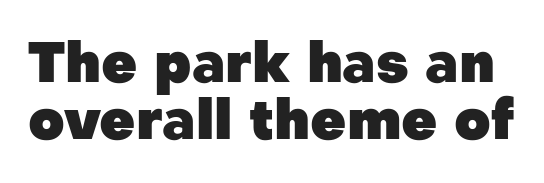
The image shows 56 px heavy sans-serif type, upright; set tight line spacing (1.01x), normal letter spacing, not underlined; low stroke contrast and a medium x-height.
